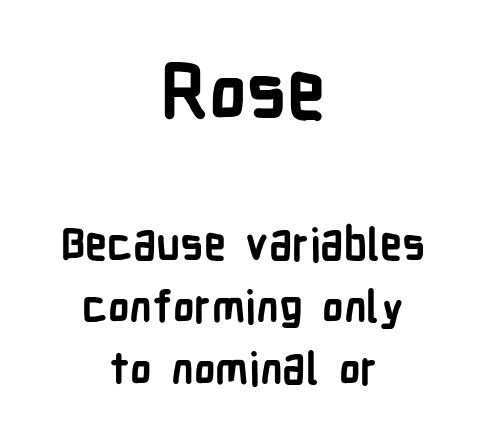
Every character sits straight up, as roman type does. The rendering positions every line midway between the sides. A typesetter would call this proportional, since set widths differ per character. The passage shown stacks its lines at a standard gap. The upper block of text is set noticeably larger than the block beneath it. Letterform terminals end flat and unadorned throughout the passage.
